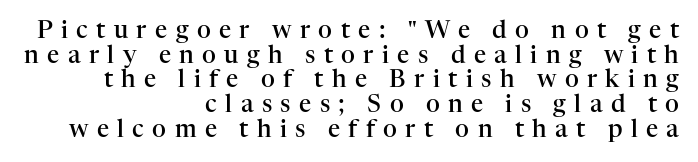
{"italic": "no", "bold": "semi", "underline": "no", "align": "right", "line_spacing": "tight", "line_spacing_ratio": 1.03, "letter_spacing": "wide", "letter_spacing_em": 0.35, "glyph_px": 24}
